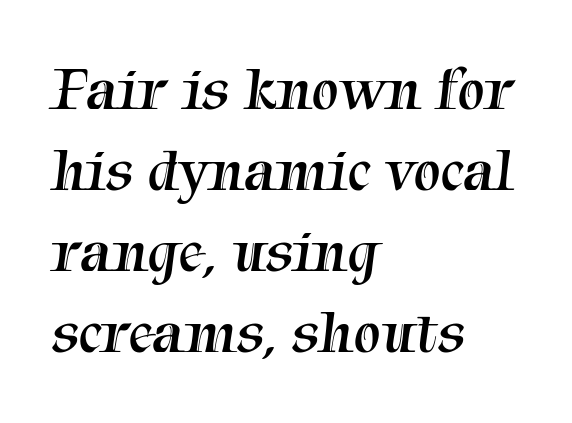
Each letter keeps its own natural width here, so spacing adapts to shape. A typesetter would call this zero additional tracking. Bold? No — there's no thickening of the strokes. The words here are not underlined. The rendering shows small feet on the letterforms — a serif design. Summary of vertical rhythm: regular, with standard interline spacing.
